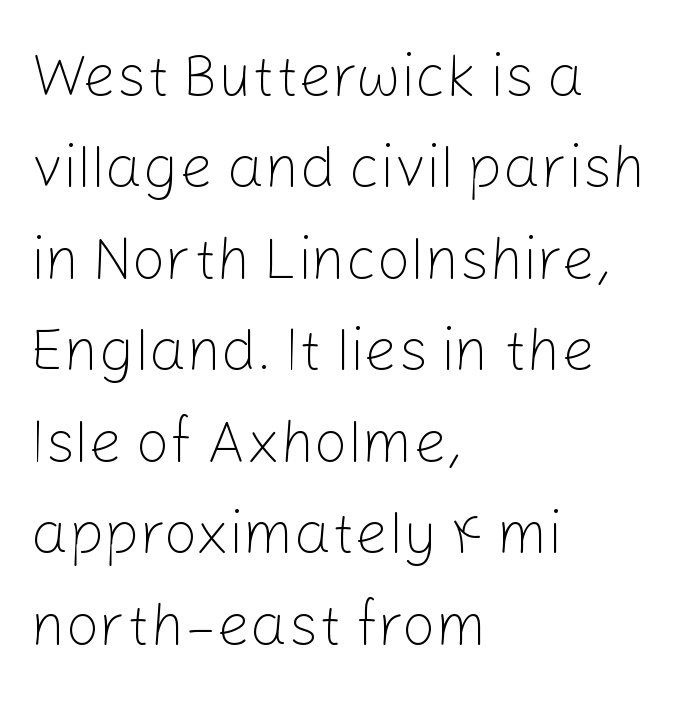
{"serif": "no", "italic": "no", "bold": "no", "weight": "light", "width": "normal", "stroke_contrast": "low", "x_height": "medium", "monospaced": "no", "underline": "no", "align": "left", "line_spacing": "normal", "line_spacing_ratio": 1.55, "letter_spacing": "normal", "letter_spacing_em": 0.0, "glyph_px": 59}
